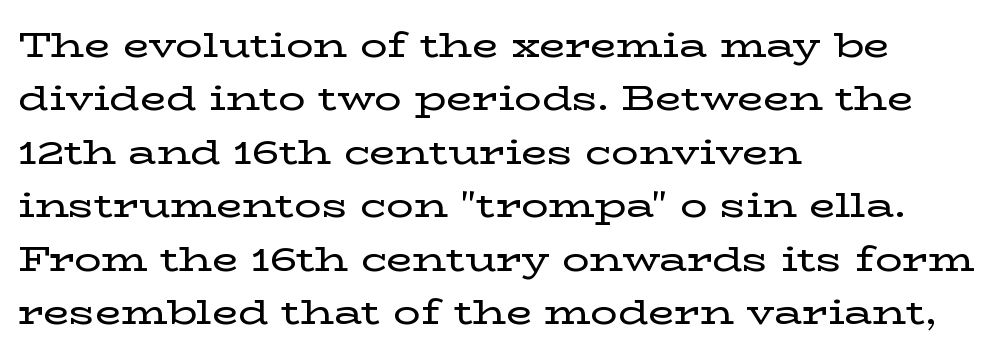
The image shows 34 px wide serif type, upright; set left-aligned, normal line spacing (1.57x), normal letter spacing, not underlined; low stroke contrast and a medium x-height.
